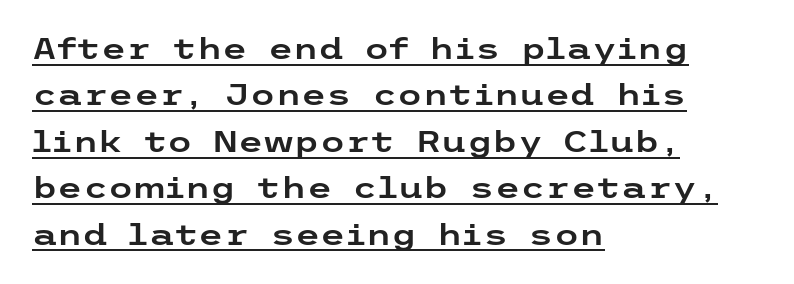
To sum up the face: it is a sans, with no serifs. In terms of letterspacing, this is plain default setting. These lines stack with their left ends in a neat column. Posture: upright roman. The vertical gap from one line to the next is medium. Glance below the letters and you will spot a drawn line.
